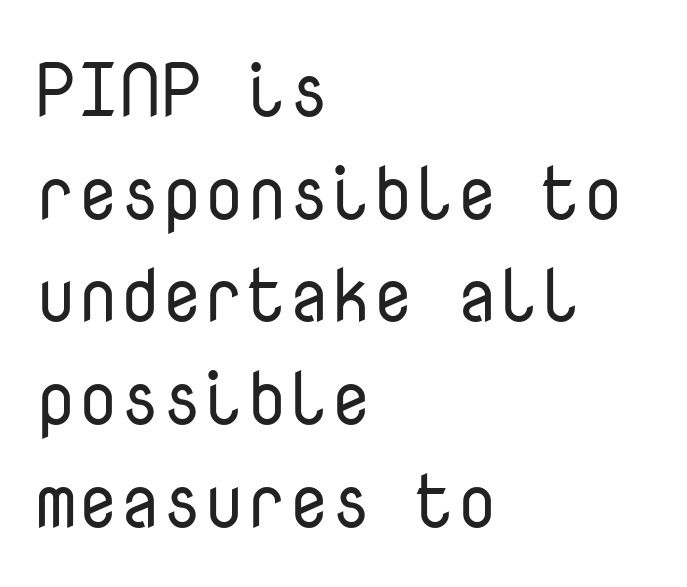
{"serif": "no", "italic": "no", "bold": "no", "weight": "regular", "width": "normal", "stroke_contrast": "low", "x_height": "medium", "monospaced": "yes", "underline": "no", "align": "left", "line_spacing": "normal", "line_spacing_ratio": 1.37, "letter_spacing": "normal", "letter_spacing_em": 0.0, "glyph_px": 75}
